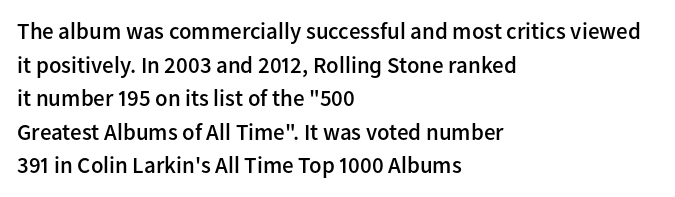
Is there any slant? The stems are plumb. Decoration check: the copy has no underline. Nothing unusual about the tracking: characters are spaced as the font intends. What weight is shown? A semibold, between regular and bold. The setting favours the left margin, as ordinary paragraphs usually do.
